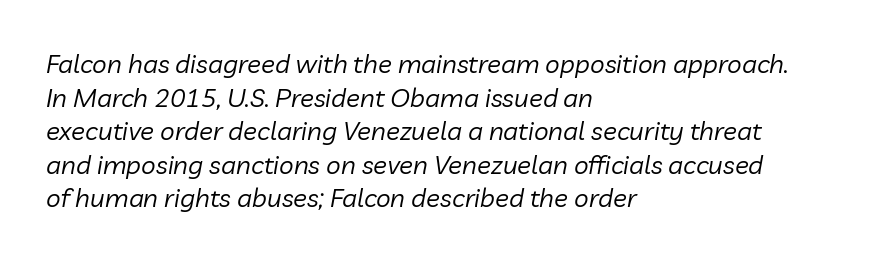
Compared with ordinary roman type, these characters are visibly tilted. Stem width sits at or under what a default text font uses. This rendering uses left alignment, leaving the right contour irregular. The type is set solid horizontally, with unmodified tracking. Horizontal bands of white between lines are of average thickness. Check under the words: just untouched page.
